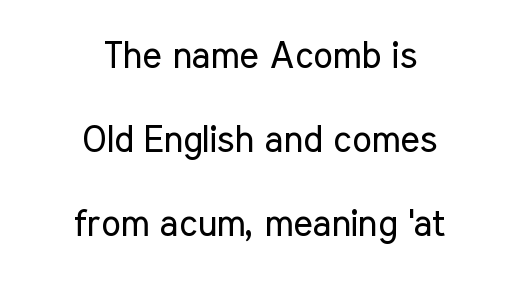
{"serif": "no", "italic": "no", "bold": "no", "weight": "regular", "width": "condensed", "stroke_contrast": "low", "x_height": "medium", "monospaced": "no", "underline": "no", "align": "center", "line_spacing": "loose", "line_spacing_ratio": 2.27, "letter_spacing": "normal", "letter_spacing_em": 0.0, "glyph_px": 37}
